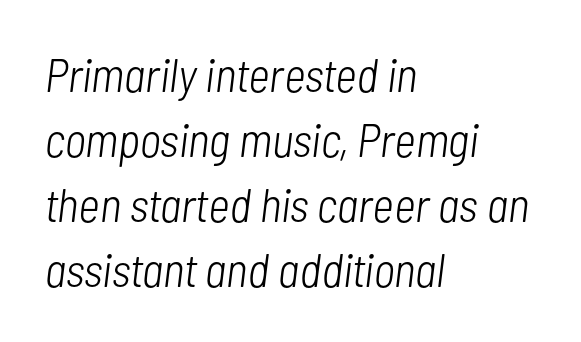
The image shows 47 px light, condensed type, italic (leaning right); set left-aligned, normal line spacing (1.38x), normal letter spacing, not underlined; low stroke contrast and a medium x-height.
